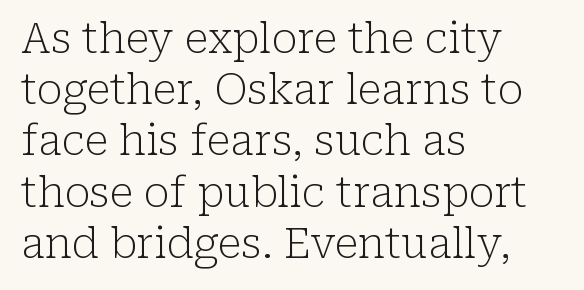
Q: Is the text bold? A: No.
Q: Is the text italic (slanted)? A: No, it is upright.
Q: Is the typeface a serif or a sans-serif typeface? A: Serif.
Q: Is the text underlined? A: No.
Q: How is the paragraph aligned? A: Left-aligned.
Q: Is the spacing between letters normal or unusually wide? A: Normal.
Q: Width (condensed, normal, or wide)? A: Normal.
Q: Stroke contrast? A: Low.
Q: x-height? A: Medium.
Q: Monospaced? A: No.
